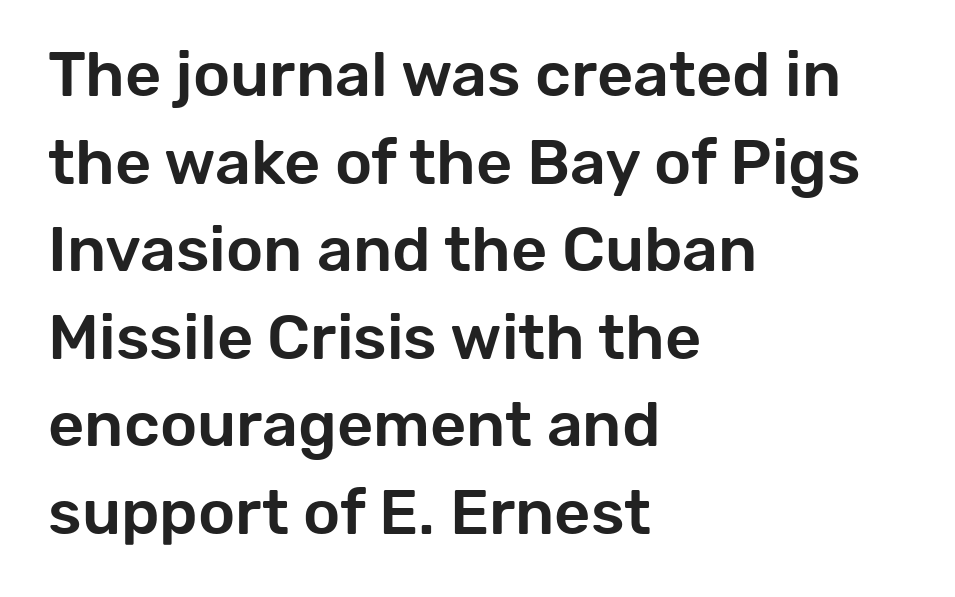
The image shows 63 px sans-serif type, upright; set left-aligned, normal line spacing (1.39x), normal letter spacing, not underlined; low stroke contrast and a medium x-height.
